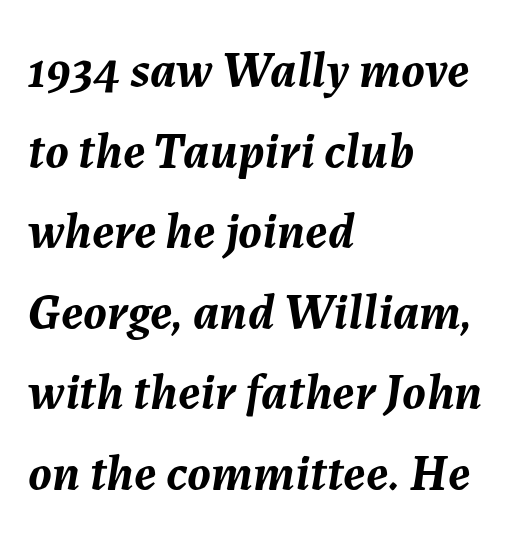
{"italic": "yes", "lean": "right", "slant_degrees": 7, "bold": "yes", "weight": "semibold", "width": "normal", "stroke_contrast": "medium", "x_height": "medium", "monospaced": "no", "underline": "no", "align": "left", "line_spacing": "normal", "line_spacing_ratio": 1.58, "letter_spacing": "normal", "letter_spacing_em": 0.0, "glyph_px": 51}
